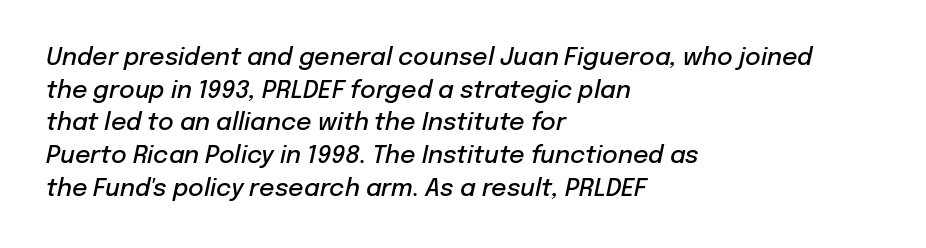
Line spacing here is normal. The specimen omits any rule beneath the text block's lines. The face used here is a semibold: visibly heavier than regular, lighter than bold. The rag falls on the right side of this text block. Characters follow at the spacing the type designer built in. Does the lettering tilt? It does — this is italic.
